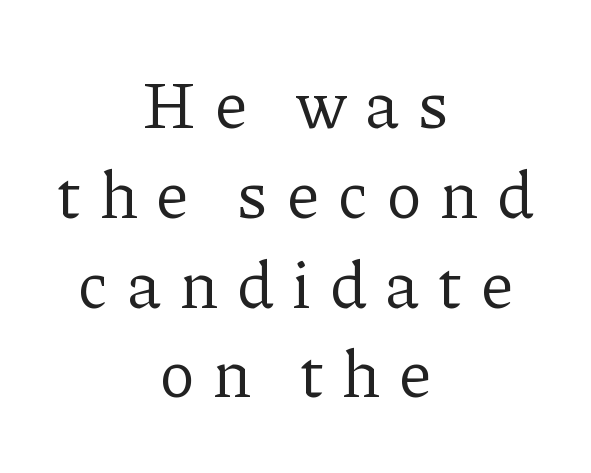
{"serif": "yes", "italic": "no", "bold": "no", "weight": "regular", "width": "normal", "stroke_contrast": "low", "x_height": "medium", "monospaced": "no", "underline": "no", "align": "center", "line_spacing": "normal", "line_spacing_ratio": 1.36, "letter_spacing": "wide", "letter_spacing_em": 0.29, "glyph_px": 66}
